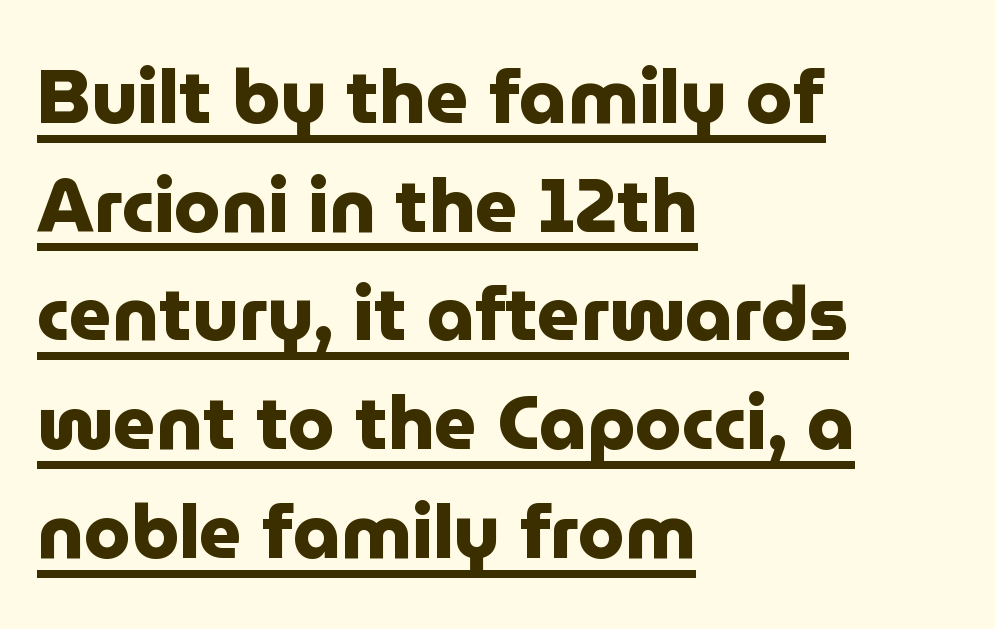
The characters display no serif detailing; their extremities are plain. Each word holds together tightly as a unit, with standard inter-letter gaps. These lines are set flush left with a ragged right edge. Each glyph is drawn with heavy, bold strokes.
